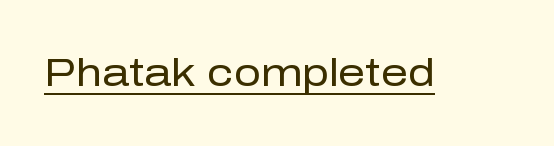
Check the space under the baseline: a stroke is drawn there. The face used here is proportionally spaced, like ordinary book or web type. The specimen reads as upright at a glance. The font is comparable to plain body text, perhaps lighter. The passage shown has conventional tracking throughout. Look at the bottom of the vertical strokes: they stop flat, with no serifs.
